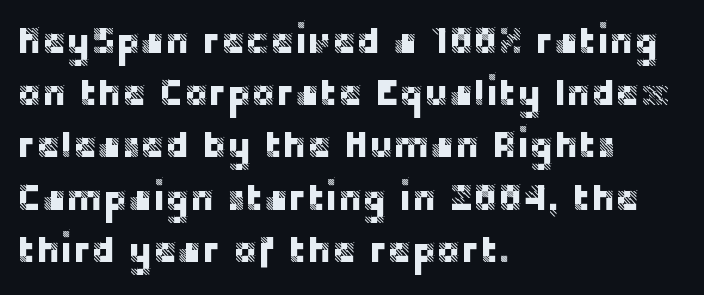
Q: Is the text italic (slanted)? A: No, it is upright.
Q: Is the typeface a serif or a sans-serif typeface? A: Sans-serif.
Q: Is the text underlined? A: No.
Q: How is the paragraph aligned? A: Left-aligned.
Q: Is the spacing between letters normal or unusually wide? A: Normal.
Q: Is the spacing between lines tight, normal or loose? A: Normal.
Q: Width (condensed, normal, or wide)? A: Normal.
Q: Stroke contrast? A: Low.
Q: x-height? A: Large.
Q: Monospaced? A: No.
